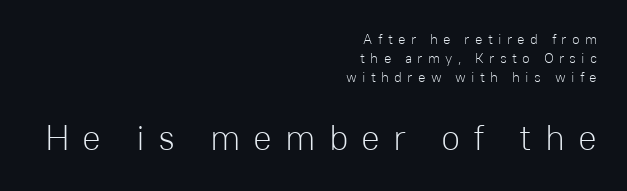
{"serif": "no", "italic": "no", "bold": "no", "weight": "light", "width": "normal", "stroke_contrast": "low", "x_height": "medium", "monospaced": "no", "underline": "no", "align": "right", "line_spacing": "normal", "line_spacing_ratio": 1.36, "letter_spacing": "wide", "letter_spacing_em": 0.37, "larger_block": "second", "size_ratio": 2.5, "glyph_px": 35}
